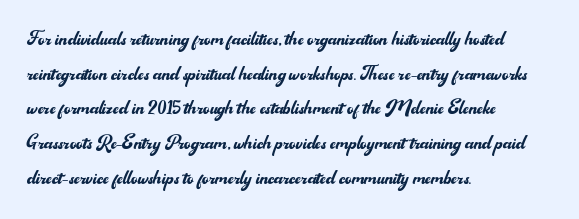
The typesetter chose a ragged-right arrangement here. What's the leading like? Ordinary, nothing unusual. Nothing unusual about the tracking: characters are spaced as the font intends. Is the stroke heavy? The answer is a plain regular-or-lighter.
